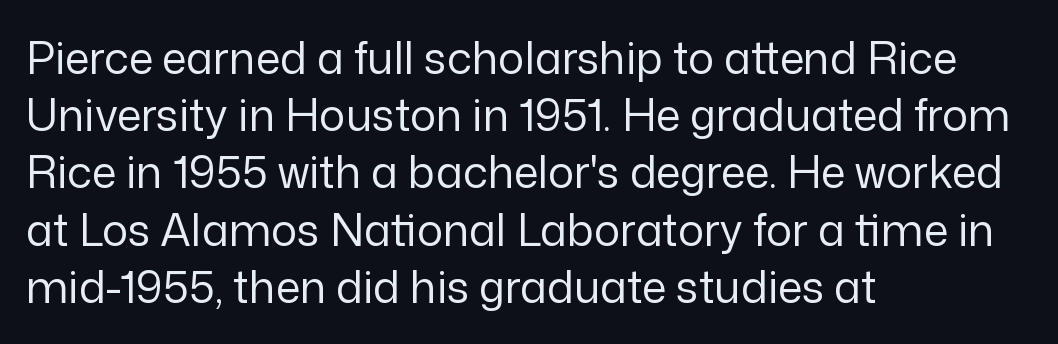
The image shows 44 px regular-weight sans-serif type, upright; set left-aligned, normal line spacing (1.3x), normal letter spacing, not underlined; low stroke contrast and a medium x-height.
